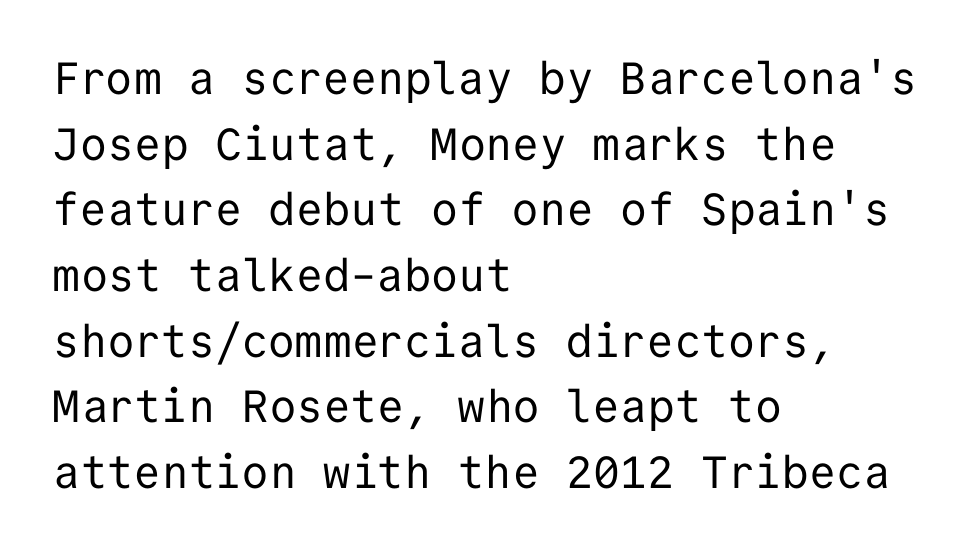
In terms of leading, this rendering sits right in the middle. The face used here is monospaced, like something from a code editor. Does the copy run flush right? No — it runs flush left. The space directly below the letters is spotless.
